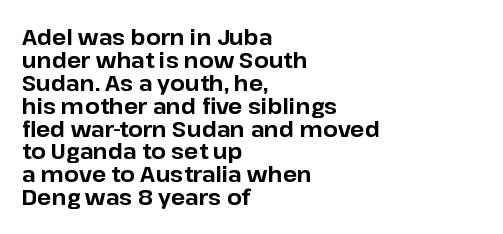
Do the letters lean? They stand straight. Students, note that the glyphs here touch the page at normal intervals. The text block is weighted toward the left margin, trailing off unevenly rightward. The baseline area is clear. On the weight axis this lands at bold, roughly 700. If you measured baseline to baseline, you'd find a short distance.
